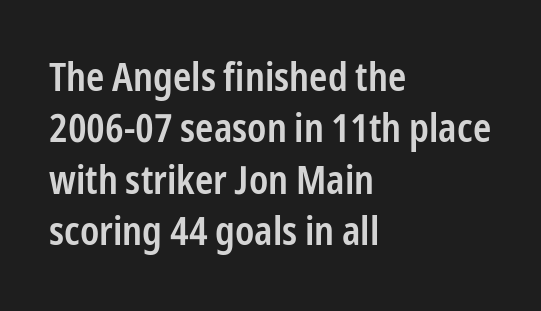
The image shows 39 px semibold, condensed sans-serif type, upright; set left-aligned, normal line spacing (1.32x), normal letter spacing, not underlined; low stroke contrast and a medium x-height.
